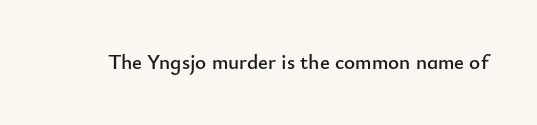
The image shows 21 px text type, upright; set normal letter spacing, not underlined.
